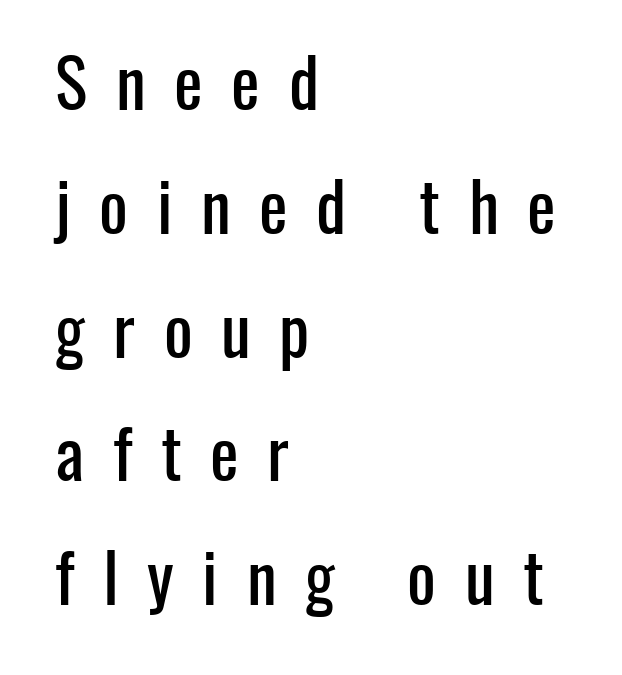
Q: Is the text italic (slanted)? A: No, it is upright.
Q: Is the typeface a serif or a sans-serif typeface? A: Sans-serif.
Q: Is the text underlined? A: No.
Q: How is the paragraph aligned? A: Left-aligned.
Q: Is the spacing between letters normal or unusually wide? A: Unusually wide.
Q: Width (condensed, normal, or wide)? A: Condensed.
Q: Stroke contrast? A: Low.
Q: x-height? A: Medium.
Q: Monospaced? A: No.
